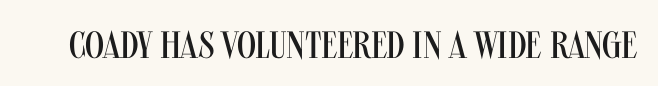
{"serif": "no", "italic": "no", "bold": "no", "weight": "regular", "width": "condensed", "stroke_contrast": "medium", "x_height": "large", "monospaced": "no", "underline": "no", "letter_spacing": "normal", "letter_spacing_em": 0.0, "glyph_px": 38}
